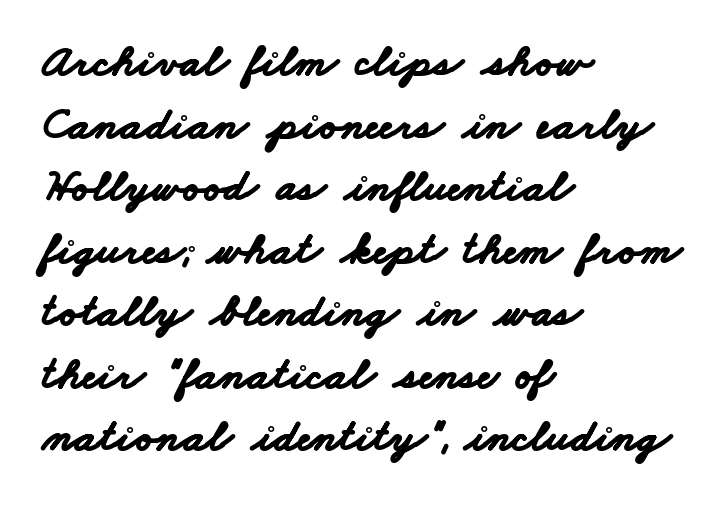
Q: Is the text bold? A: Yes.
Q: Is the typeface a serif or a sans-serif typeface? A: Sans-serif.
Q: Is the text underlined? A: No.
Q: How is the paragraph aligned? A: Left-aligned.
Q: Is the spacing between letters normal or unusually wide? A: Normal.
Q: Is the spacing between lines tight, normal or loose? A: Normal.
Q: Width (condensed, normal, or wide)? A: Wide.
Q: Stroke contrast? A: Low.
Q: x-height? A: Small.
Q: Monospaced? A: No.
